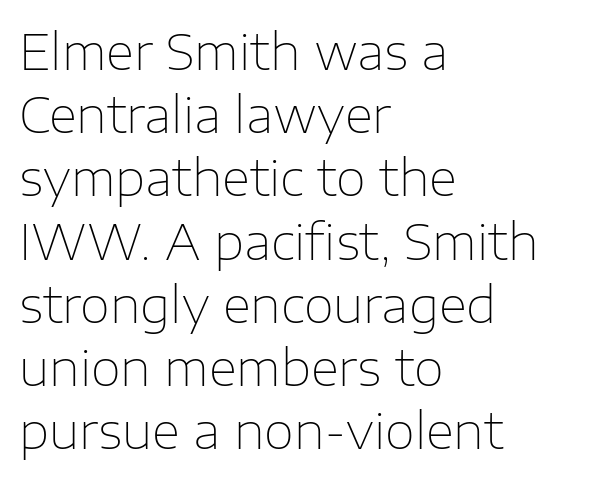
The passage shown is not underscored anywhere. The space between consecutive lines is moderate. Each stroke keeps to a modest, everyday thickness or less. There is no visible air inserted between adjacent glyphs.
